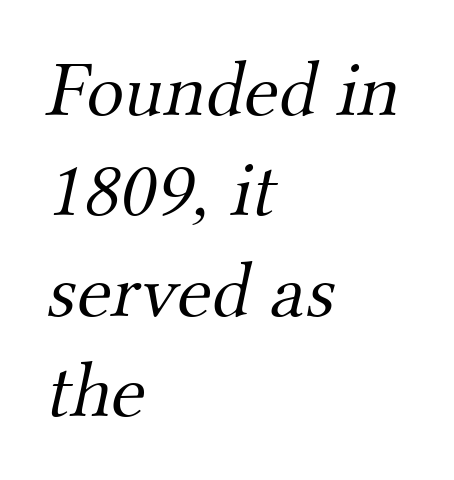
The paragraph has a hard left edge and a soft right edge. Here the glyphs are tracked normally, forming tight word shapes. Unlike a clean sans, this face finishes its strokes with serifs. Spacing verdict: proportional, widths tailored to each character.
